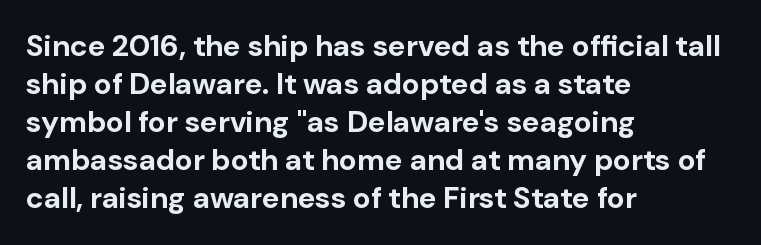
Q: Is the text bold? A: Yes.
Q: Is the text italic (slanted)? A: No, it is upright.
Q: Is the typeface a serif or a sans-serif typeface? A: Sans-serif.
Q: Is the text underlined? A: No.
Q: How is the paragraph aligned? A: Left-aligned.
Q: Is the spacing between letters normal or unusually wide? A: Normal.
Q: Is the spacing between lines tight, normal or loose? A: Normal.
Q: Width (condensed, normal, or wide)? A: Normal.
Q: Stroke contrast? A: Low.
Q: x-height? A: Medium.
Q: Monospaced? A: No.
